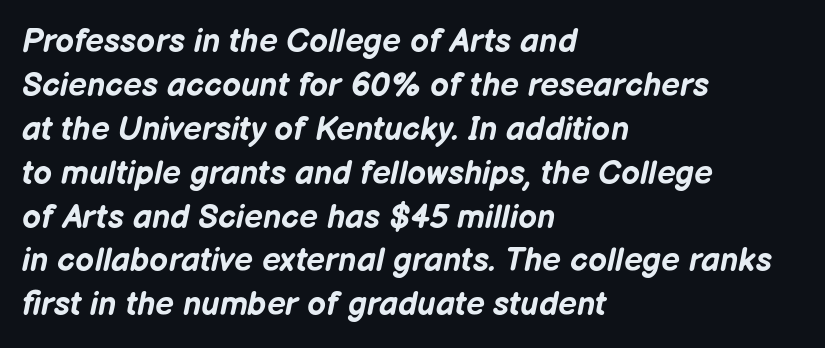
The image shows 33 px bold type, italic (leaning right); set left-aligned, normal line spacing (1.33x), normal letter spacing, not underlined; low stroke contrast and a medium x-height.
